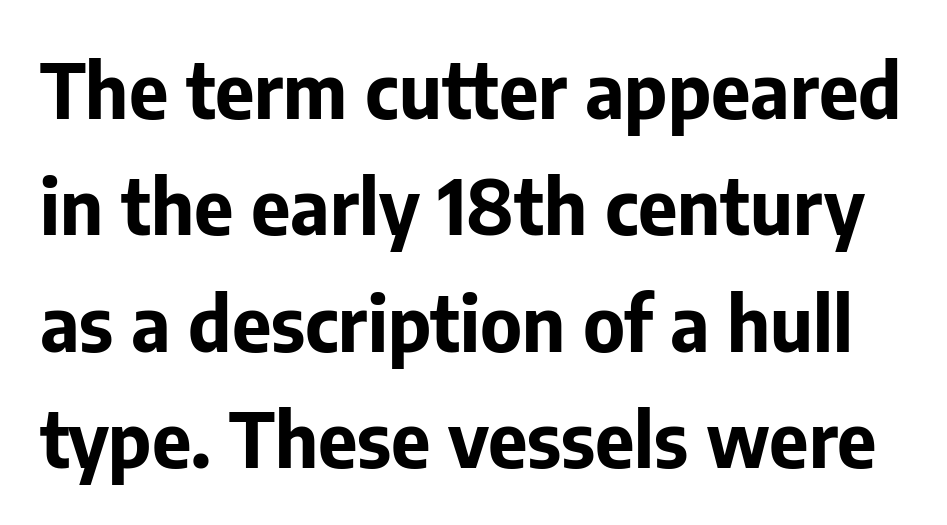
Q: Is the text bold? A: Yes.
Q: Is the text italic (slanted)? A: No, it is upright.
Q: Is the typeface a serif or a sans-serif typeface? A: Sans-serif.
Q: Is the text underlined? A: No.
Q: Is the spacing between letters normal or unusually wide? A: Normal.
Q: Is the spacing between lines tight, normal or loose? A: Normal.
Q: Width (condensed, normal, or wide)? A: Normal.
Q: Stroke contrast? A: Low.
Q: x-height? A: Medium.
Q: Monospaced? A: No.
